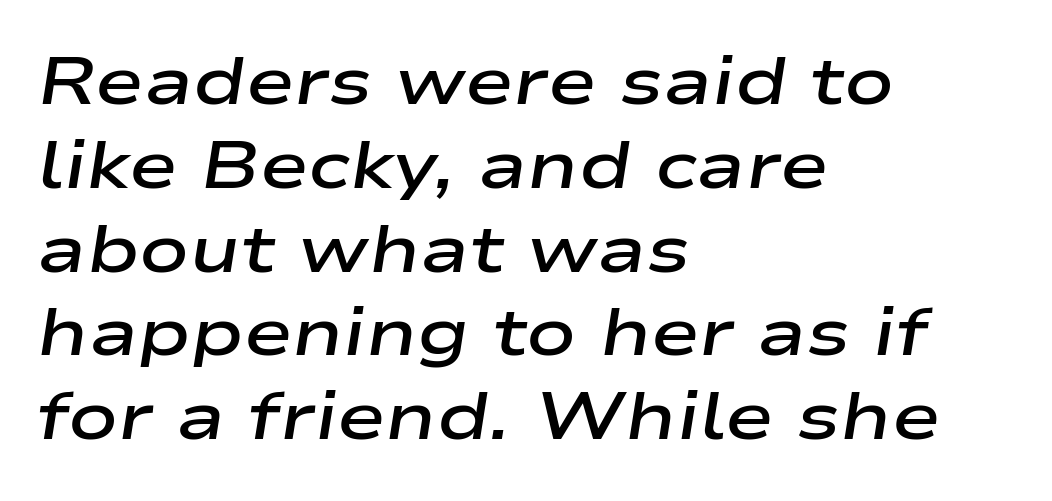
The image shows 66 px semibold, wide type, italic (leaning right); set left-aligned, normal line spacing (1.27x), normal letter spacing, not underlined; low stroke contrast and a medium x-height.
